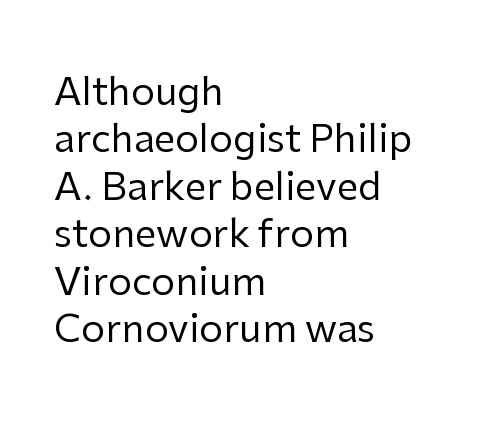
Q: Is the text bold? A: No.
Q: Is the text italic (slanted)? A: No, it is upright.
Q: Is the typeface a serif or a sans-serif typeface? A: Sans-serif.
Q: Is the text underlined? A: No.
Q: How is the paragraph aligned? A: Left-aligned.
Q: Is the spacing between letters normal or unusually wide? A: Normal.
Q: Is the spacing between lines tight, normal or loose? A: Normal.
Q: Width (condensed, normal, or wide)? A: Normal.
Q: Stroke contrast? A: Low.
Q: x-height? A: Medium.
Q: Monospaced? A: No.
